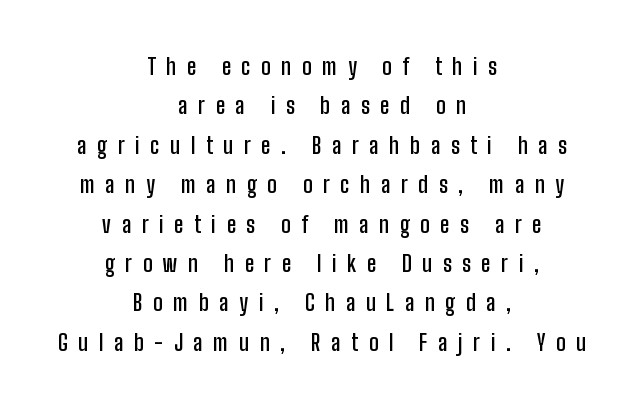
{"italic": "no", "bold": "semi", "underline": "no", "align": "center", "line_spacing_ratio": 1.79, "letter_spacing": "wide", "letter_spacing_em": 0.48, "glyph_px": 22}
